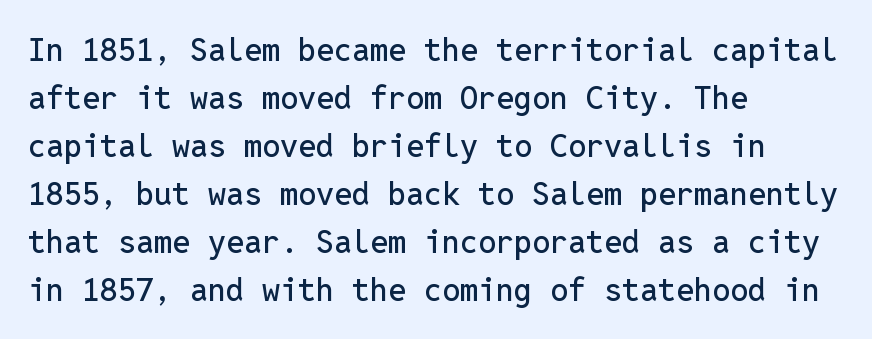
Q: Is the text italic (slanted)? A: No, it is upright.
Q: Is the typeface a serif or a sans-serif typeface? A: Sans-serif.
Q: Is the text underlined? A: No.
Q: How is the paragraph aligned? A: Left-aligned.
Q: Is the spacing between letters normal or unusually wide? A: Normal.
Q: Is the spacing between lines tight, normal or loose? A: Normal.
Q: Width (condensed, normal, or wide)? A: Normal.
Q: Stroke contrast? A: Low.
Q: x-height? A: Medium.
Q: Monospaced? A: Yes.
